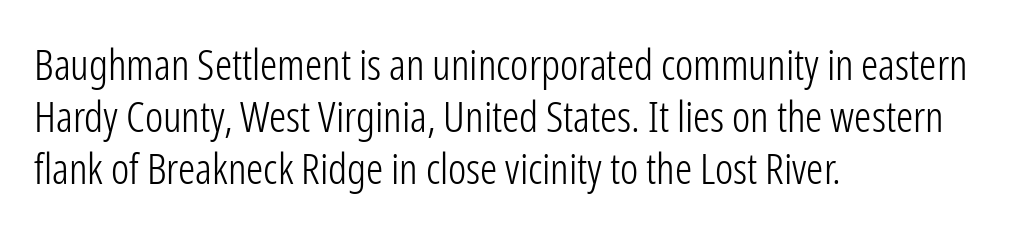
Is this a fixed-width face? No — the glyphs have proportional, varying widths. No italicization has been applied; the sample stays upright. The face used here is a sans, in the tradition of grotesques and geometrics. Does the copy run flush right? No — it runs flush left.
